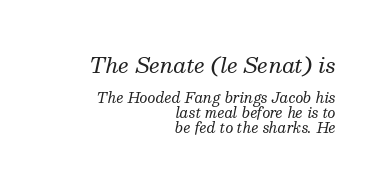
The passage shown is not underscored anywhere. The typeface has the unassuming heft of standard copy or less. Posture: slanted. Vertical spacing — tight. The ragged edge is on the left, which tells us the setting is flush right. In this sample the first text group is rendered at the bigger scale.
